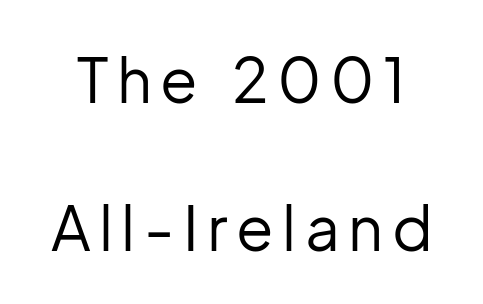
In terms of posture, this sample is upright. No heavy texture on the line: the type isn't bold. You could not count columns in this text — the font is proportionally spaced. The space between consecutive lines is lavish. The rendering shows plain stroke endings on the letterforms — a sans-serif design.
